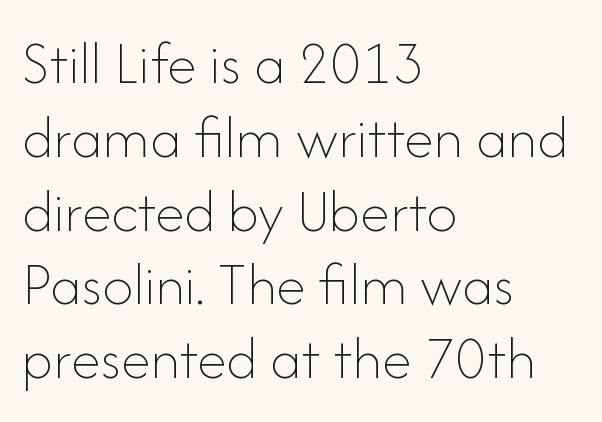
The image shows 61 px thin type, upright; set left-aligned, line spacing 1.21x, normal letter spacing, not underlined; low stroke contrast and a small x-height.
